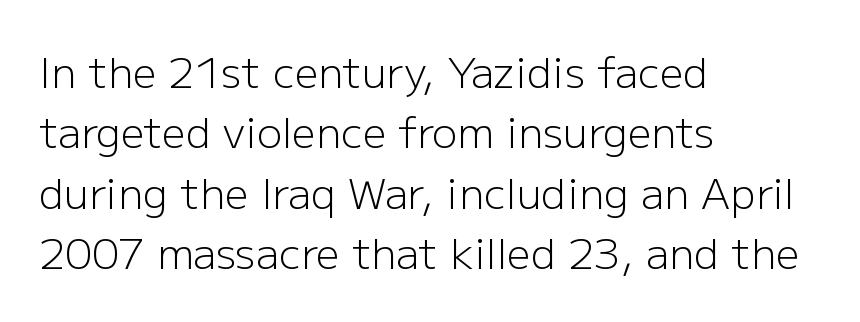
{"serif": "no", "italic": "no", "bold": "no", "weight": "light", "width": "normal", "stroke_contrast": "low", "x_height": "medium", "monospaced": "no", "underline": "no", "align": "left", "line_spacing": "normal", "line_spacing_ratio": 1.44, "letter_spacing": "normal", "letter_spacing_em": 0.0, "glyph_px": 42}
